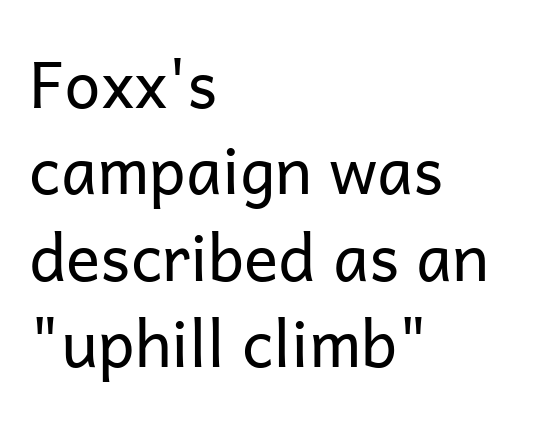
Q: Is the text bold? A: No.
Q: Is the text italic (slanted)? A: No, it is upright.
Q: Is the typeface a serif or a sans-serif typeface? A: Sans-serif.
Q: Is the text underlined? A: No.
Q: How is the paragraph aligned? A: Left-aligned.
Q: Is the spacing between letters normal or unusually wide? A: Normal.
Q: Is the spacing between lines tight, normal or loose? A: Normal.
Q: Width (condensed, normal, or wide)? A: Normal.
Q: Stroke contrast? A: Low.
Q: x-height? A: Medium.
Q: Monospaced? A: No.
